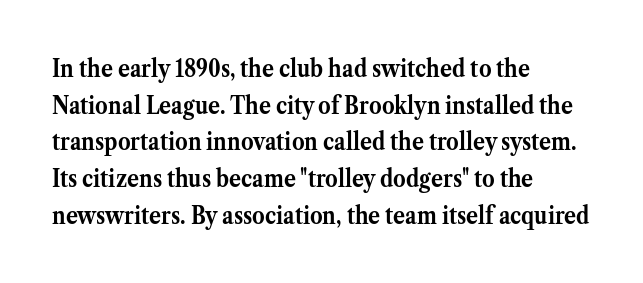
Q: Is the text bold? A: Yes.
Q: Is the text italic (slanted)? A: No, it is upright.
Q: Is the text underlined? A: No.
Q: How is the paragraph aligned? A: Left-aligned.
Q: Is the spacing between letters normal or unusually wide? A: Normal.
Q: Is the spacing between lines tight, normal or loose? A: Normal.
